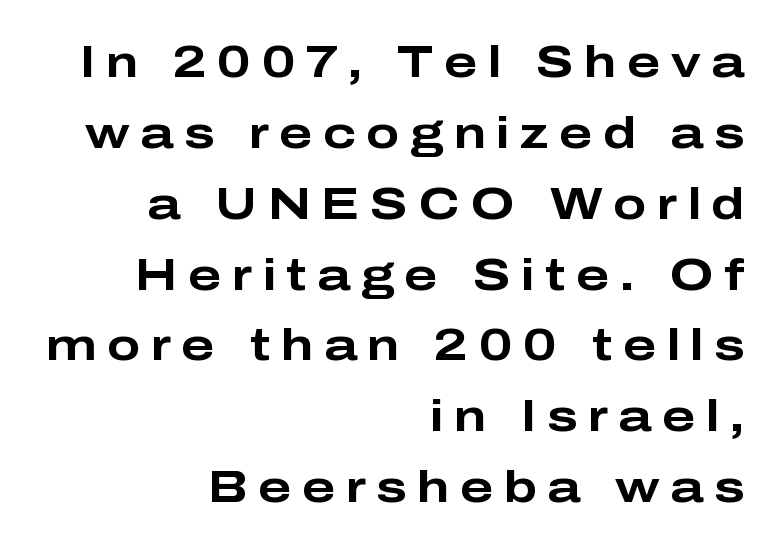
The image shows 44 px bold, wide sans-serif type, upright; set right-aligned, normal line spacing (1.61x), unusually wide letter spacing (+0.24 em), not underlined; low stroke contrast and a medium x-height.
